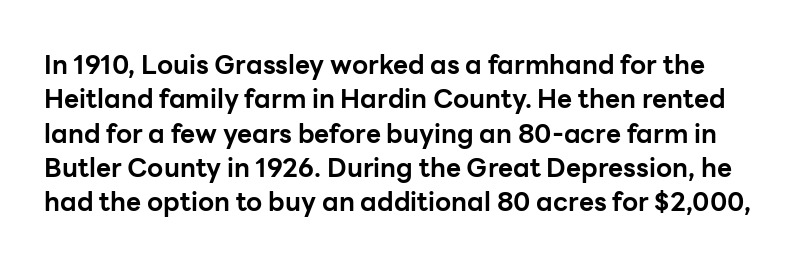
Q: Is the text bold? A: Yes.
Q: Is the text italic (slanted)? A: No, it is upright.
Q: Is the text underlined? A: No.
Q: Is the spacing between letters normal or unusually wide? A: Normal.
Q: Is the spacing between lines tight, normal or loose? A: Normal.
